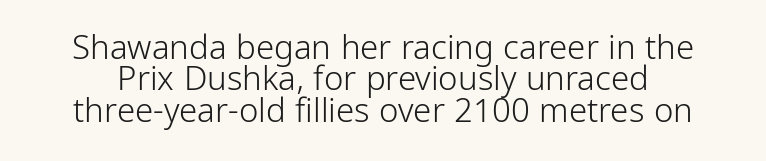
{"serif": "no", "italic": "no", "bold": "no", "weight": "light", "width": "condensed", "stroke_contrast": "low", "x_height": "medium", "monospaced": "no", "underline": "no", "line_spacing": "tight", "line_spacing_ratio": 0.95, "letter_spacing": "normal", "letter_spacing_em": 0.0, "glyph_px": 33}
